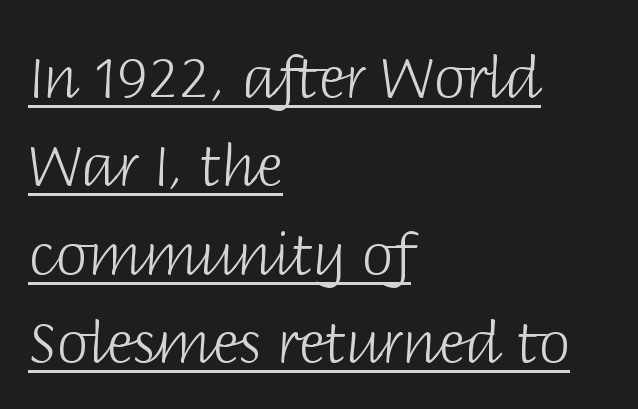
Q: Is the text bold? A: No.
Q: Is the text italic (slanted)? A: No, it is upright.
Q: Is the typeface a serif or a sans-serif typeface? A: Sans-serif.
Q: Is the text underlined? A: Yes.
Q: How is the paragraph aligned? A: Left-aligned.
Q: Is the spacing between letters normal or unusually wide? A: Normal.
Q: Is the spacing between lines tight, normal or loose? A: Normal.
Q: Width (condensed, normal, or wide)? A: Normal.
Q: Stroke contrast? A: Low.
Q: x-height? A: Large.
Q: Monospaced? A: No.
